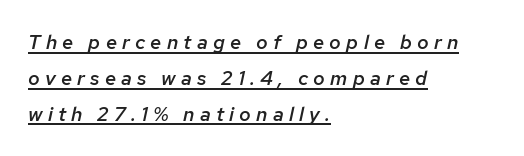
There is plenty of visible air inserted between adjacent glyphs. Each line starts at the same left margin while the right side varies. The font is running at a semibold setting, under full bold. Caption: lettering with a line underneath. Yep, that's italic — everything's leaning.
